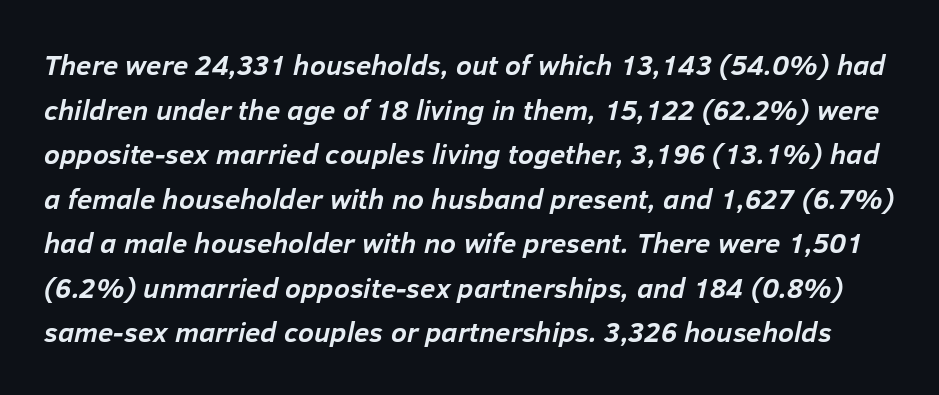
Caption: bold face, heavy strokes. The glyphs are unaccompanied by any horizontal stroke below them. Yep, that's italic — everything's leaning. The line texture is even and compact thanks to regular tracking. Varying glyph widths throughout — classic text-font behaviour.
